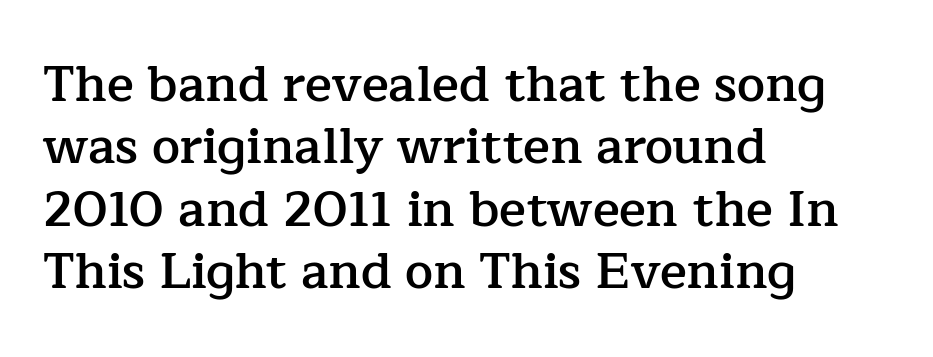
Regarding leading, the lines here are spaced in the standard way. Look at the tracking — it's just the regular setting, nothing added. Teacher's note: observe the even left margin — that is flush-left alignment. The specimen reads as upright at a glance. What weight is shown? A semibold, between regular and bold. The glyphs are unaccompanied by any horizontal stroke below them.
